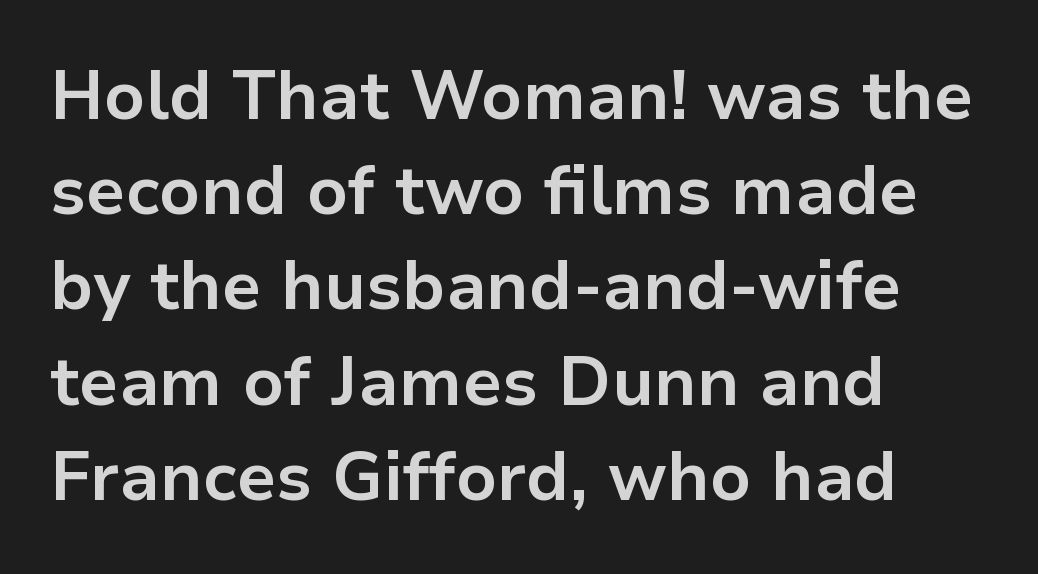
Quick note: not italic, upright. The passage shown is not underscored anywhere. These lines keep a tight, regular rhythm from letter to letter. These lines are rendered in a variable-pitch font.
